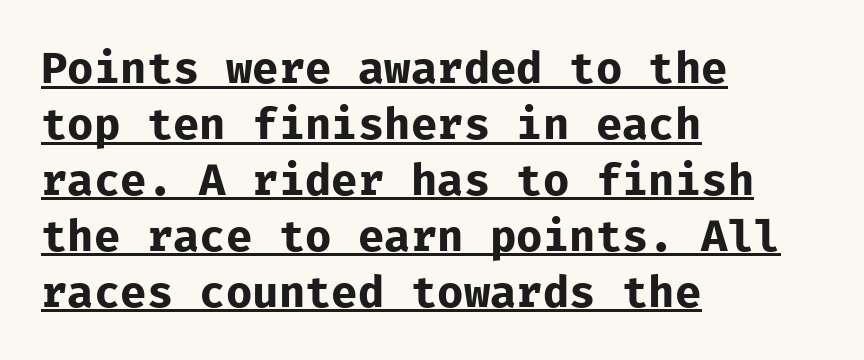
The image shows 44 px bold sans-serif type, upright, monospaced; set left-aligned, normal line spacing (1.27x), normal letter spacing, underlined; low stroke contrast and a medium x-height.
